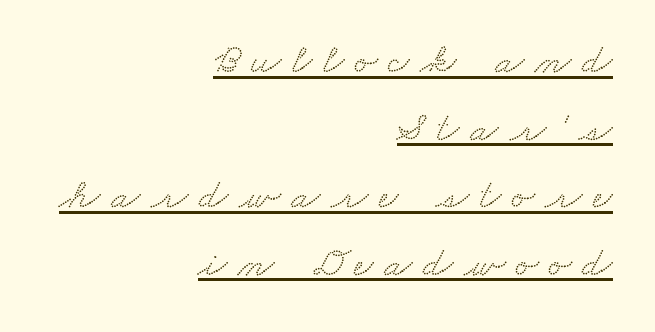
{"serif": "yes", "width": "wide", "stroke_contrast": "low", "x_height": "small", "monospaced": "no", "underline": "yes", "align": "right", "line_spacing": "normal", "line_spacing_ratio": 1.61, "letter_spacing": "wide", "letter_spacing_em": 0.26, "glyph_px": 42}
